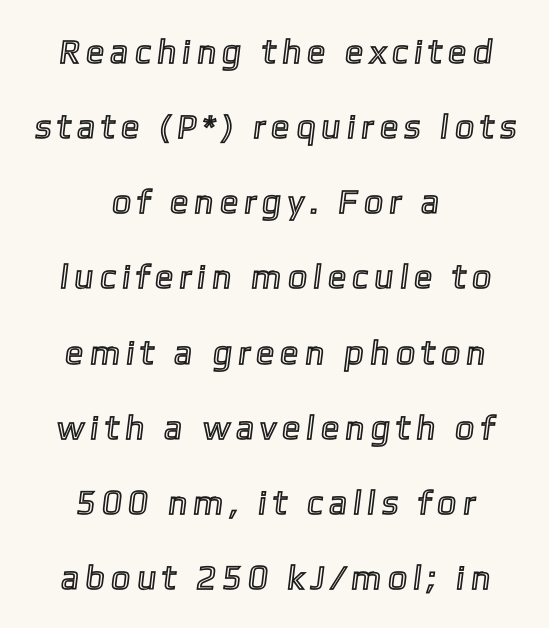
The setting favours the middle, as headings and verse often do. Each letter keeps its own natural width here, so spacing adapts to shape. The rendering uses a large line-height, opening up the rows. Underlining? Definitely not there.
